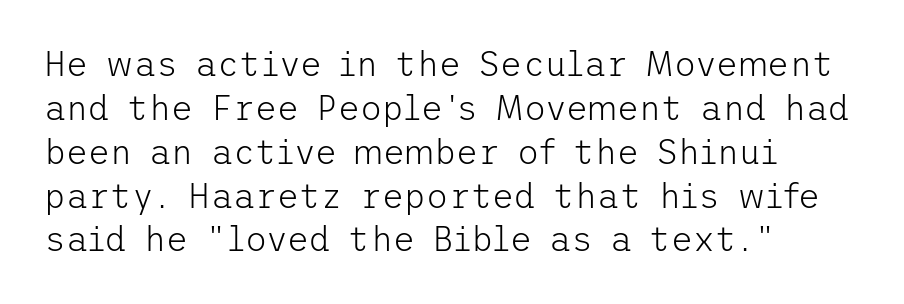
Q: Is the text bold? A: No.
Q: Is the text italic (slanted)? A: No, it is upright.
Q: Is the typeface a serif or a sans-serif typeface? A: Sans-serif.
Q: Is the text underlined? A: No.
Q: How is the paragraph aligned? A: Left-aligned.
Q: Is the spacing between letters normal or unusually wide? A: Normal.
Q: Is the spacing between lines tight, normal or loose? A: Normal.
Q: Width (condensed, normal, or wide)? A: Normal.
Q: Stroke contrast? A: Low.
Q: x-height? A: Medium.
